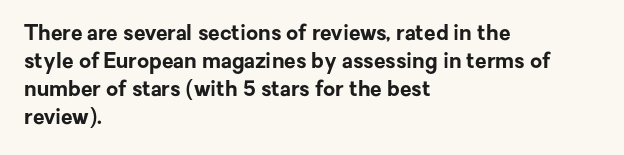
{"italic": "no", "bold": "yes", "underline": "no", "align": "left", "line_spacing": "normal", "line_spacing_ratio": 1.34, "letter_spacing": "normal", "letter_spacing_em": 0.0, "glyph_px": 21}
